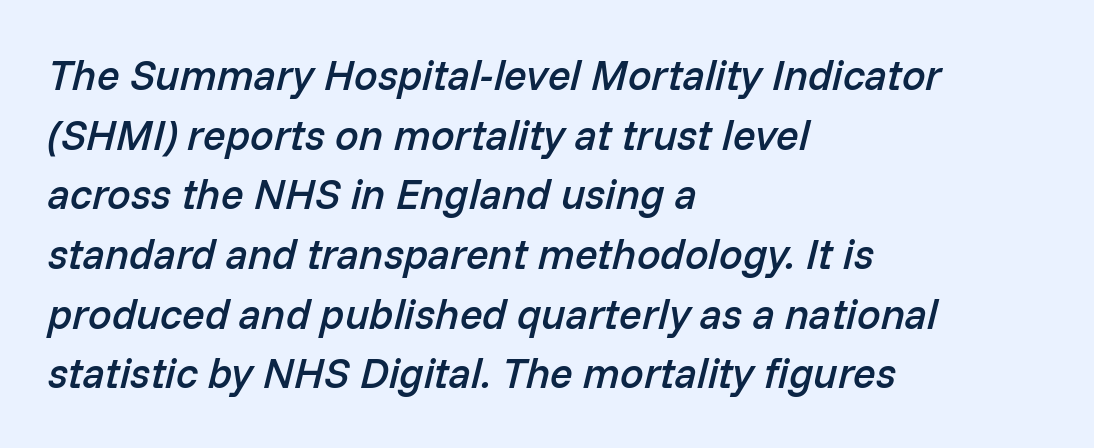
Q: Is the text bold? A: Semi-bold.
Q: Is the text italic (slanted)? A: Yes, it leans right by about 14 degrees.
Q: Is the text underlined? A: No.
Q: How is the paragraph aligned? A: Left-aligned.
Q: Is the spacing between letters normal or unusually wide? A: Normal.
Q: Is the spacing between lines tight, normal or loose? A: Normal.
Q: Width (condensed, normal, or wide)? A: Normal.
Q: Stroke contrast? A: Low.
Q: x-height? A: Medium.
Q: Monospaced? A: No.
